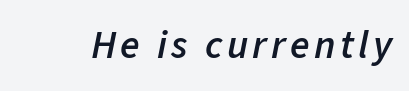
The image shows 40 px semibold type, italic (leaning right); set not underlined; low stroke contrast and a medium x-height.
